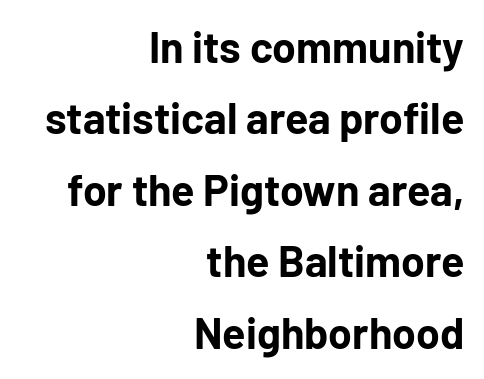
Do the letters lean? They stand straight. The glyphs are unaccompanied by any horizontal stroke below them. Compared with typical body copy, the letter spacing here is the same. In CSS terms this would be text-align: right. Thick stems and heavy bowls — unmistakably bold.
